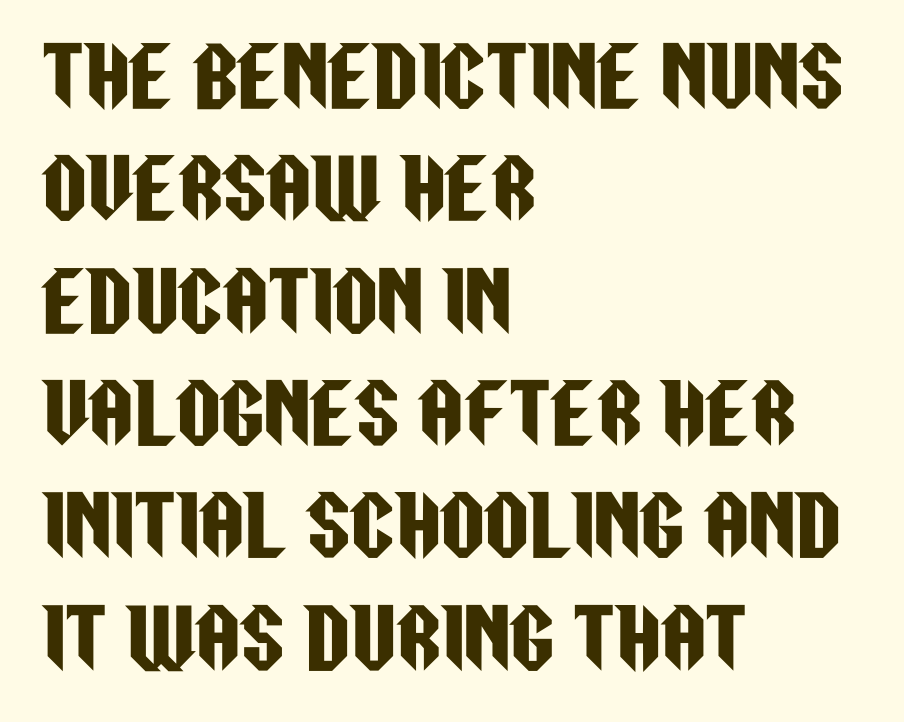
{"serif": "no", "italic": "no", "width": "condensed", "stroke_contrast": "low", "x_height": "large", "monospaced": "no", "underline": "no", "align": "left", "line_spacing": "normal", "line_spacing_ratio": 1.44, "letter_spacing": "normal", "letter_spacing_em": 0.0, "glyph_px": 78}
